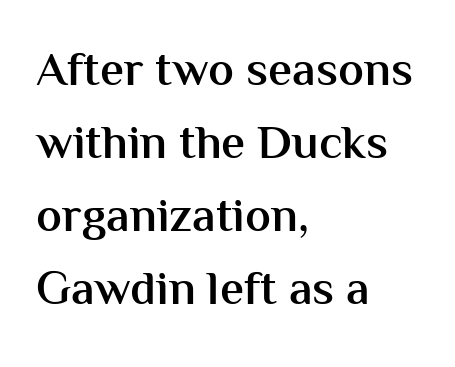
The line-height multiplier appears to be the usual default. These lines stack with their left ends in a neat column. Tall strokes in this sample are plumb rather than angled. The string is rendered with underlining switched off. A somewhat darkened texture: the type is semibold rather than bold.
